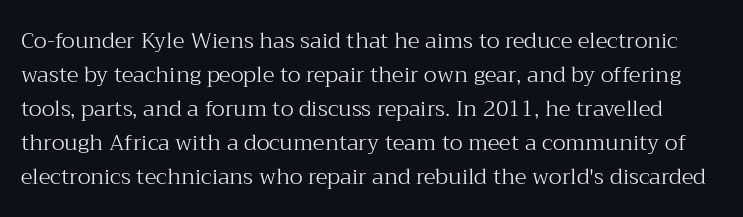
{"italic": "no", "bold": "no", "underline": "no", "line_spacing": "normal", "line_spacing_ratio": 1.54, "letter_spacing": "normal", "letter_spacing_em": 0.0, "glyph_px": 22}
